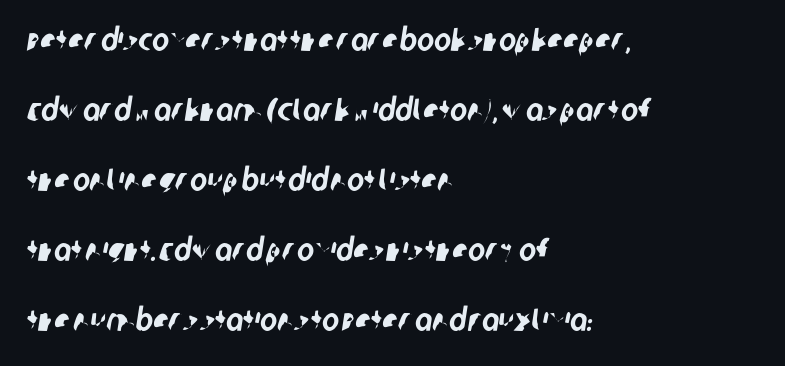
Q: Is the typeface a serif or a sans-serif typeface? A: Sans-serif.
Q: Is the text underlined? A: No.
Q: How is the paragraph aligned? A: Left-aligned.
Q: Is the spacing between letters normal or unusually wide? A: Normal.
Q: Is the spacing between lines tight, normal or loose? A: Loose.
Q: Width (condensed, normal, or wide)? A: Condensed.
Q: Stroke contrast? A: Low.
Q: x-height? A: Large.
Q: Monospaced? A: No.
